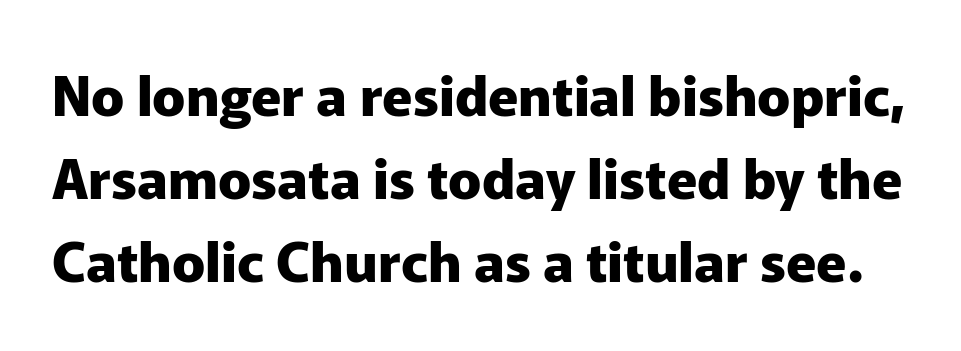
Q: Is the text bold? A: Yes.
Q: Is the text italic (slanted)? A: No, it is upright.
Q: Is the typeface a serif or a sans-serif typeface? A: Sans-serif.
Q: Is the text underlined? A: No.
Q: Is the spacing between letters normal or unusually wide? A: Normal.
Q: Is the spacing between lines tight, normal or loose? A: Normal.
Q: Width (condensed, normal, or wide)? A: Normal.
Q: Stroke contrast? A: Low.
Q: x-height? A: Medium.
Q: Monospaced? A: No.
